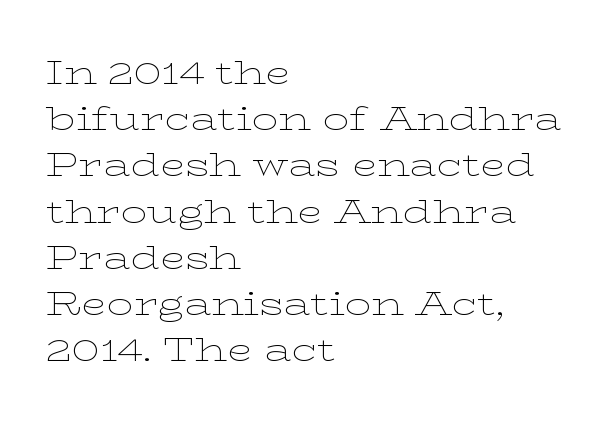
Q: Is the text bold? A: No.
Q: Is the text italic (slanted)? A: No, it is upright.
Q: Is the typeface a serif or a sans-serif typeface? A: Serif.
Q: Is the text underlined? A: No.
Q: How is the paragraph aligned? A: Left-aligned.
Q: Is the spacing between letters normal or unusually wide? A: Normal.
Q: Is the spacing between lines tight, normal or loose? A: Normal.
Q: Width (condensed, normal, or wide)? A: Wide.
Q: Stroke contrast? A: Low.
Q: x-height? A: Medium.
Q: Monospaced? A: No.
